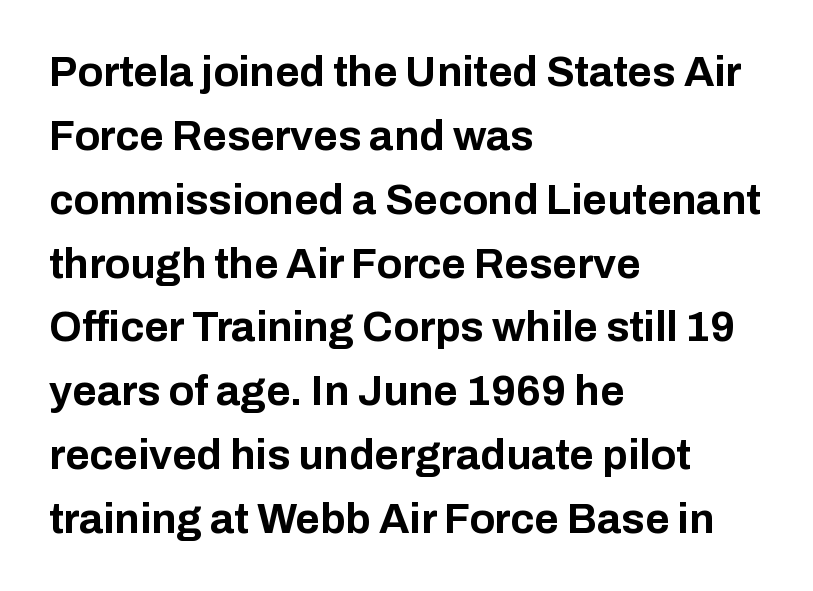
The image shows 42 px bold sans-serif type, upright; set left-aligned, normal line spacing (1.52x), normal letter spacing, not underlined; low stroke contrast and a medium x-height.
